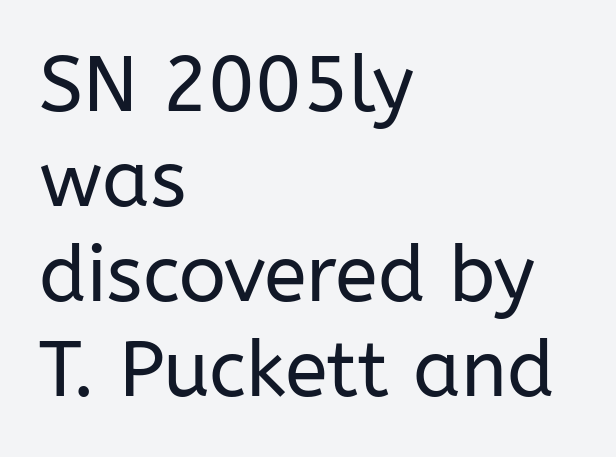
Notice how the passage keeps a crisp vertical edge on the left only. I'd call this a sans setting — the letters go barefoot. Letter spacing: default. The baseline area is clear. The axis of the letterforms is exactly vertical. Spacing verdict: proportional, widths tailored to each character.
